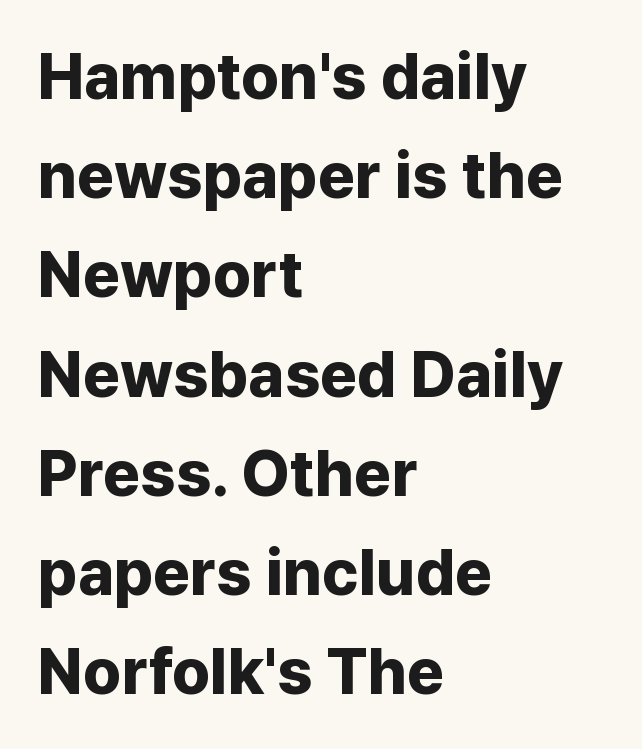
Grotesque or geometric, the face here clearly has no serifs. Successive baselines arrive at the customary interval. In terms of posture, this sample is upright. The setting favours the left margin, as ordinary paragraphs usually do.
